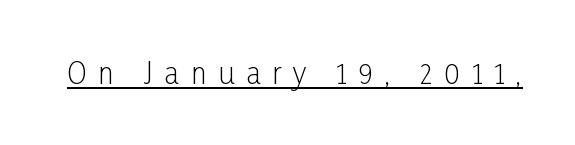
The image shows 29 px light, condensed sans-serif type, upright; set unusually wide letter spacing (+0.4 em), underlined; low stroke contrast and a medium x-height.
